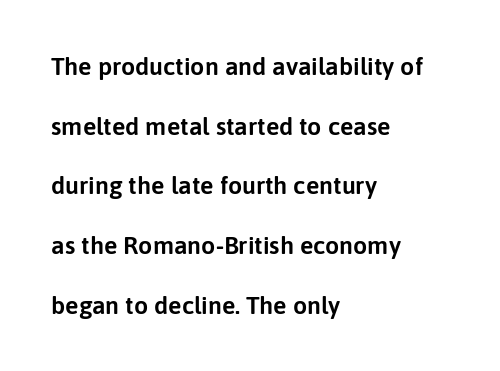
Characters remain perfectly vertical along every line. How would I describe the line gaps? Wide and relaxed. Characters follow at the spacing the type designer built in. The specimen omits any rule beneath the text block's lines.
